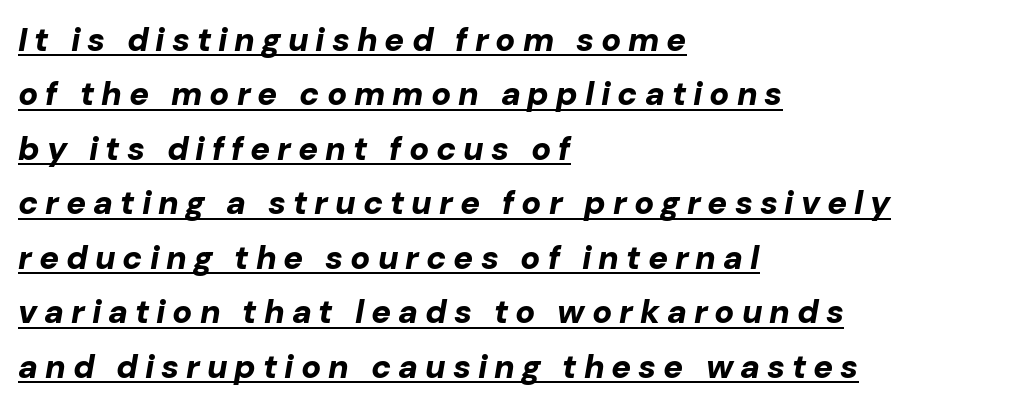
If you measured baseline to baseline, you'd find a middling distance. Slant detected: the letters are inclined. Which margin do the lines hug? The left one — the right edge is uneven. Note the varied advance widths — an 'i' is clearly narrower than an 'm'. The specimen includes a rule beneath the text block's lines.
